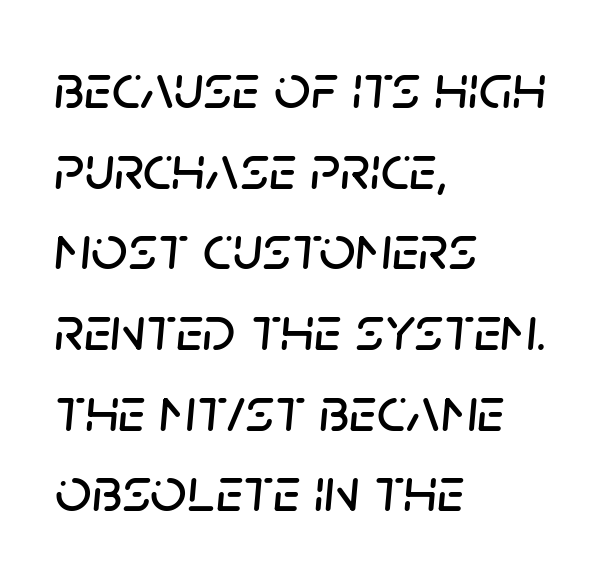
Italic? Definitely — the glyphs are oblique. This block has exactly the height ordinary leading produces. The foot of each line stays bare and open. Tracking value appears to be zero — textbook default spacing. These lines are set flush left with a ragged right edge. Think of a printed novel: that variable character pitch is what you see here.
